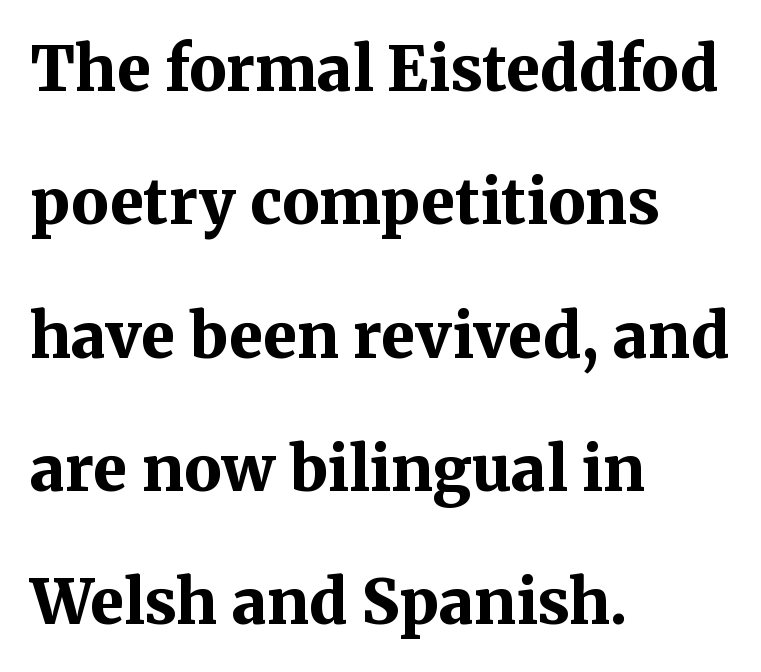
The image shows 62 px bold serif type, upright; set left-aligned, loose line spacing (2.15x), normal letter spacing, not underlined; medium stroke contrast and a medium x-height.
